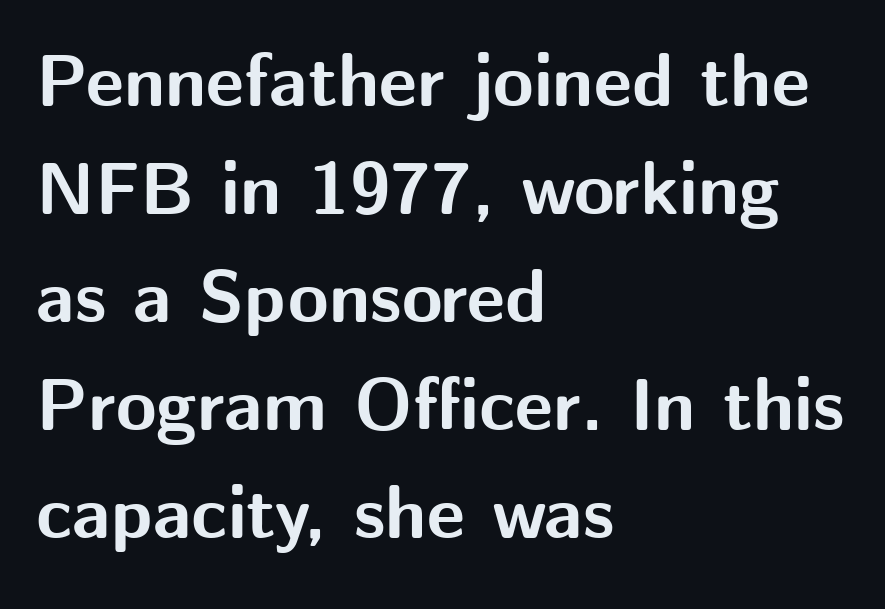
Q: Is the text bold? A: Yes.
Q: Is the text italic (slanted)? A: No, it is upright.
Q: Is the typeface a serif or a sans-serif typeface? A: Sans-serif.
Q: Is the text underlined? A: No.
Q: How is the paragraph aligned? A: Left-aligned.
Q: Is the spacing between letters normal or unusually wide? A: Normal.
Q: Is the spacing between lines tight, normal or loose? A: Normal.
Q: Width (condensed, normal, or wide)? A: Normal.
Q: Stroke contrast? A: Medium.
Q: x-height? A: Medium.
Q: Monospaced? A: No.
